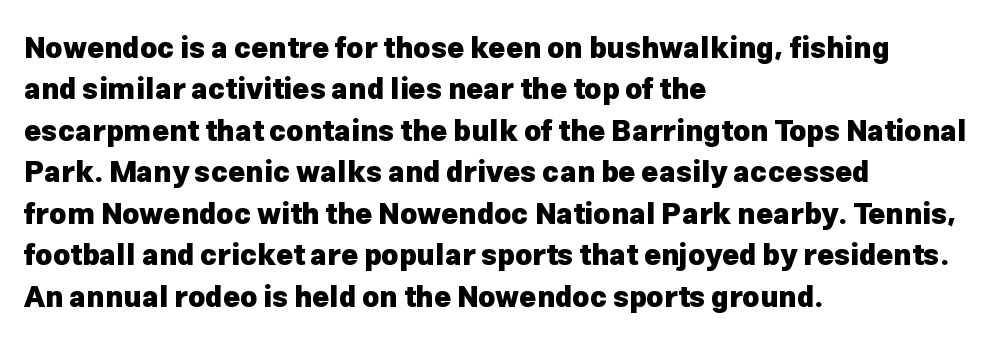
{"serif": "no", "italic": "no", "bold": "yes", "weight": "heavy", "width": "normal", "stroke_contrast": "low", "x_height": "medium", "monospaced": "no", "underline": "no", "align": "left", "line_spacing": "normal", "line_spacing_ratio": 1.43, "letter_spacing": "normal", "letter_spacing_em": 0.0, "glyph_px": 29}
